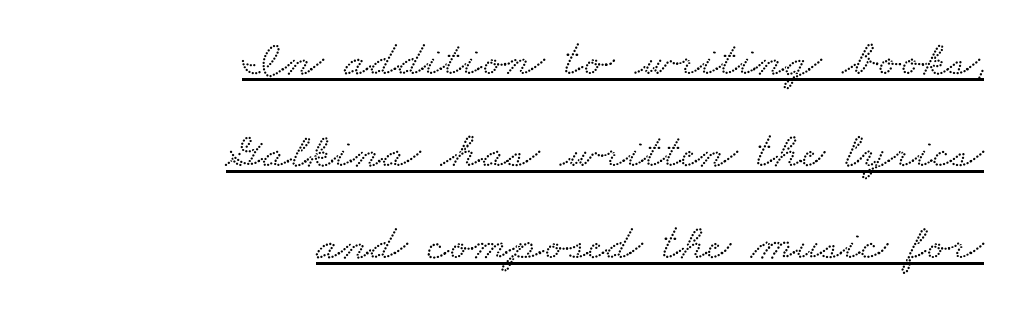
The image shows 51 px wide serif type; set right-aligned, line spacing 1.8x, normal letter spacing, underlined; low stroke contrast and a small x-height.
